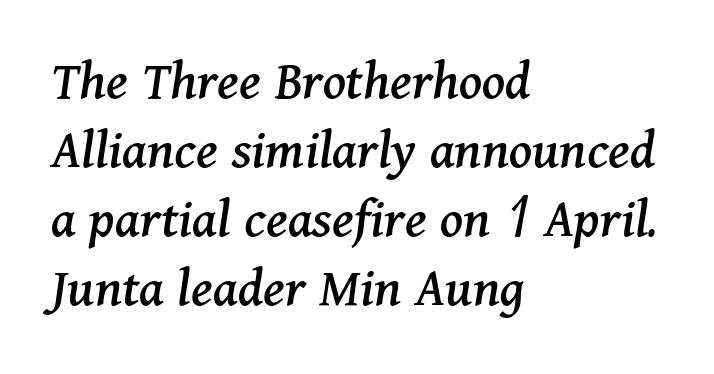
{"serif": "yes", "italic": "yes", "lean": "right", "slant_degrees": 11, "width": "normal", "stroke_contrast": "medium", "x_height": "medium", "monospaced": "no", "underline": "no", "align": "left", "line_spacing_ratio": 1.21, "letter_spacing": "normal", "letter_spacing_em": 0.0, "glyph_px": 57}
